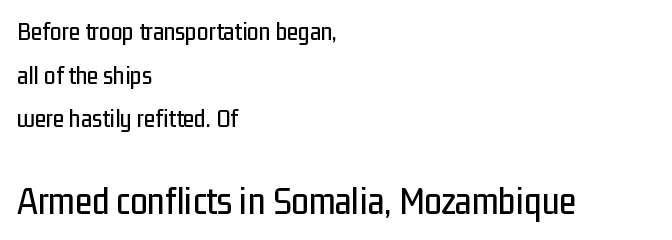
Horizontally, the lines are justified to the leading edge only. The rendering shows plain stroke endings on the letterforms — a sans-serif design. Proportional: the letters do not fall into vertical columns. The specimen omits any rule beneath the text block's lines. In terms of leading, this rendering sits right in the middle. Larger block? The one below; the one above is distinctly smaller.
